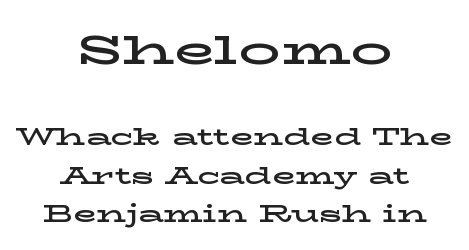
The image shows 42 px wide serif type, upright; set centered, normal line spacing (1.61x), normal letter spacing, not underlined; the first (top) block is 1.75x larger; low stroke contrast and a medium x-height.
